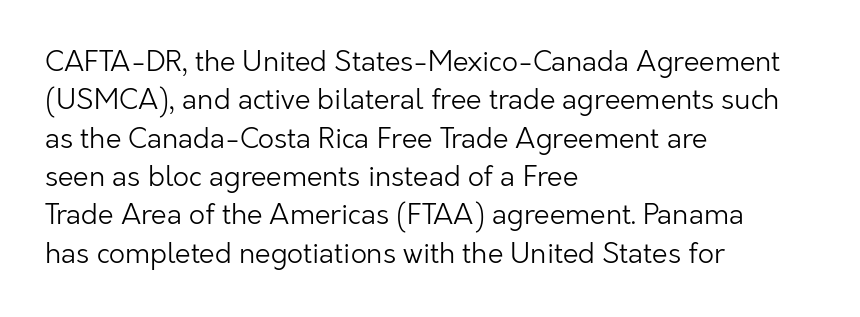
Q: Is the text bold? A: No.
Q: Is the text italic (slanted)? A: No, it is upright.
Q: Is the typeface a serif or a sans-serif typeface? A: Sans-serif.
Q: Is the text underlined? A: No.
Q: How is the paragraph aligned? A: Left-aligned.
Q: Is the spacing between letters normal or unusually wide? A: Normal.
Q: Is the spacing between lines tight, normal or loose? A: Normal.
Q: Width (condensed, normal, or wide)? A: Normal.
Q: Stroke contrast? A: Low.
Q: x-height? A: Medium.
Q: Monospaced? A: No.
